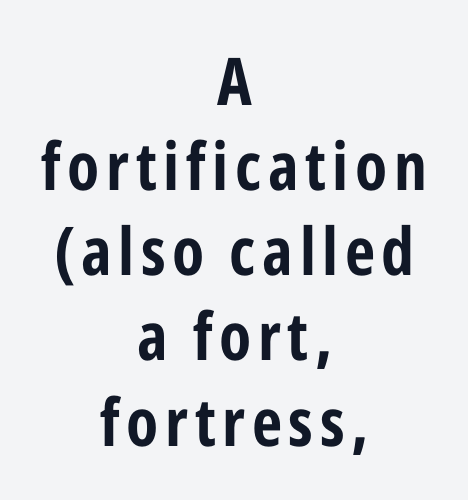
Q: Is the text italic (slanted)? A: No, it is upright.
Q: Is the typeface a serif or a sans-serif typeface? A: Sans-serif.
Q: Is the text underlined? A: No.
Q: How is the paragraph aligned? A: Centered.
Q: Is the spacing between lines tight, normal or loose? A: Normal.
Q: Width (condensed, normal, or wide)? A: Condensed.
Q: Stroke contrast? A: Low.
Q: x-height? A: Medium.
Q: Monospaced? A: No.
